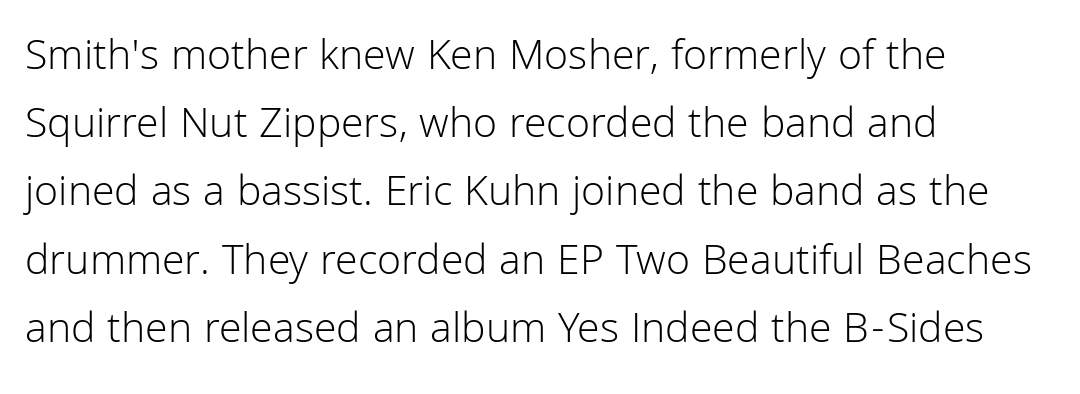
Q: Is the text bold? A: No.
Q: Is the text italic (slanted)? A: No, it is upright.
Q: Is the typeface a serif or a sans-serif typeface? A: Sans-serif.
Q: Is the text underlined? A: No.
Q: How is the paragraph aligned? A: Left-aligned.
Q: Is the spacing between letters normal or unusually wide? A: Normal.
Q: Is the spacing between lines tight, normal or loose? A: Normal.
Q: Width (condensed, normal, or wide)? A: Normal.
Q: Stroke contrast? A: Low.
Q: x-height? A: Medium.
Q: Monospaced? A: No.
